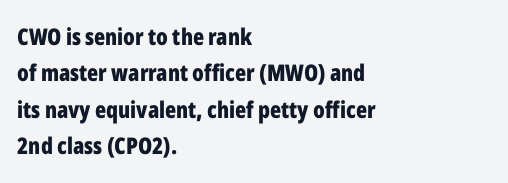
{"italic": "no", "bold": "yes", "underline": "no", "align": "left", "line_spacing": "normal", "line_spacing_ratio": 1.58, "letter_spacing": "normal", "letter_spacing_em": 0.0, "glyph_px": 23}
